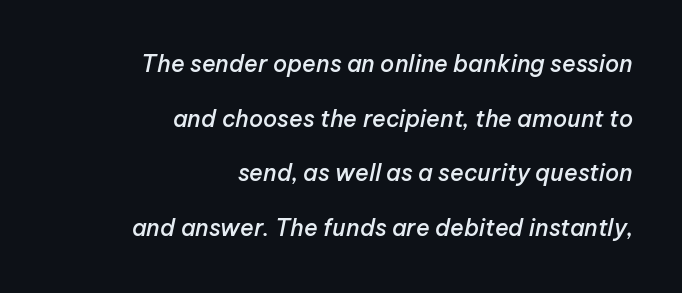
Q: Is the text bold? A: Semi-bold.
Q: Is the text italic (slanted)? A: Yes, it leans right by about 12 degrees.
Q: Is the text underlined? A: No.
Q: How is the paragraph aligned? A: Right-aligned.
Q: Is the spacing between letters normal or unusually wide? A: Normal.
Q: Is the spacing between lines tight, normal or loose? A: Loose.
